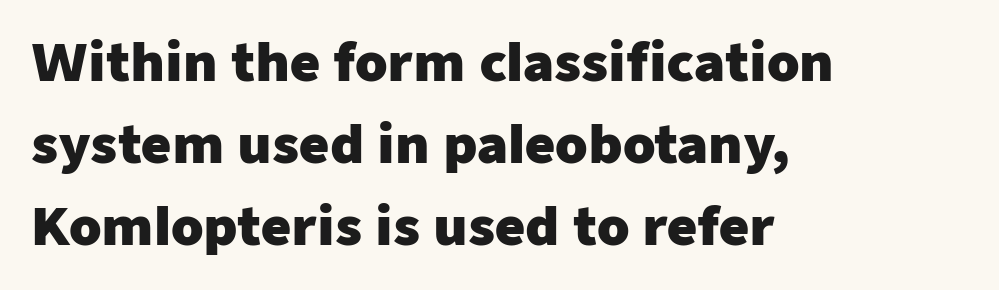
Q: Is the text bold? A: Yes.
Q: Is the text italic (slanted)? A: No, it is upright.
Q: Is the typeface a serif or a sans-serif typeface? A: Sans-serif.
Q: Is the text underlined? A: No.
Q: How is the paragraph aligned? A: Left-aligned.
Q: Is the spacing between letters normal or unusually wide? A: Normal.
Q: Is the spacing between lines tight, normal or loose? A: Normal.
Q: Width (condensed, normal, or wide)? A: Normal.
Q: Stroke contrast? A: Low.
Q: x-height? A: Medium.
Q: Monospaced? A: No.
